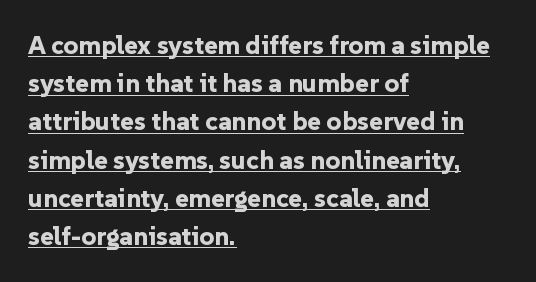
Q: Is the text bold? A: Yes.
Q: Is the text italic (slanted)? A: No, it is upright.
Q: Is the text underlined? A: Yes.
Q: How is the paragraph aligned? A: Left-aligned.
Q: Is the spacing between letters normal or unusually wide? A: Normal.
Q: Is the spacing between lines tight, normal or loose? A: Normal.
